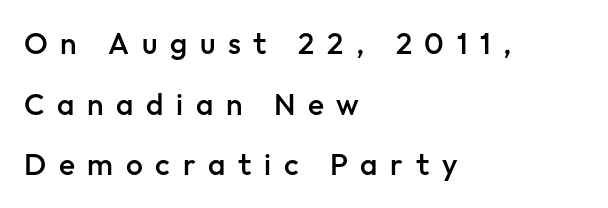
Unlike italic type, these characters show no tilt at all. Spacing verdict: proportional, widths tailored to each character. The glyphs have the mass of a demibold cut, below bold. The strip under each line holds only bare page. Serifs: no, the terminals of the letterforms are clean.
